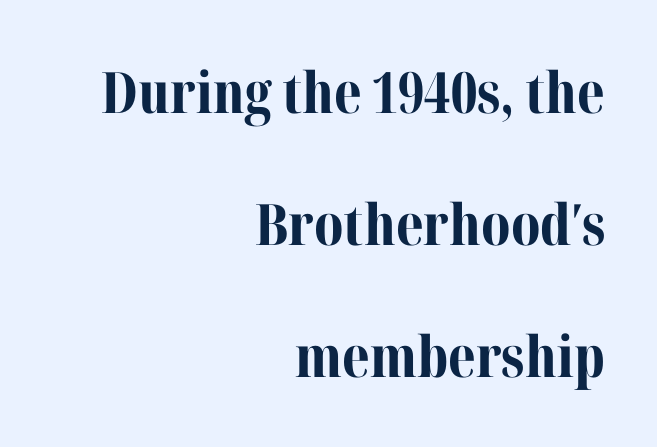
Q: Is the text bold? A: Yes.
Q: Is the text italic (slanted)? A: No, it is upright.
Q: Is the typeface a serif or a sans-serif typeface? A: Serif.
Q: Is the text underlined? A: No.
Q: How is the paragraph aligned? A: Right-aligned.
Q: Is the spacing between letters normal or unusually wide? A: Normal.
Q: Is the spacing between lines tight, normal or loose? A: Loose.
Q: Width (condensed, normal, or wide)? A: Normal.
Q: Stroke contrast? A: Medium.
Q: x-height? A: Medium.
Q: Monospaced? A: No.
